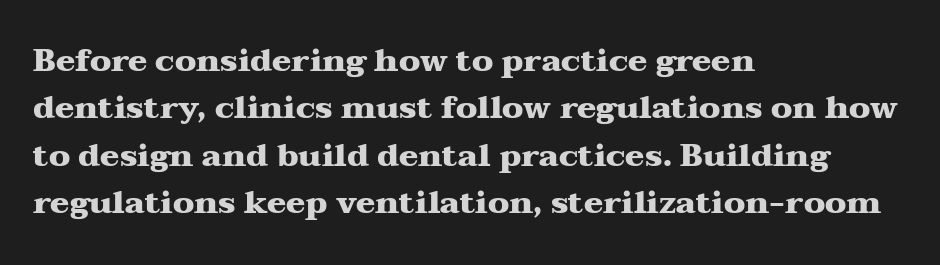
Examine the stroke ends and you'll spot serifs. This sample uses an upright cut, with every glyph sitting square on the baseline. The rendering uses a moderate line-height, typical for paragraphs. Chunky letters — that's bold for sure.
